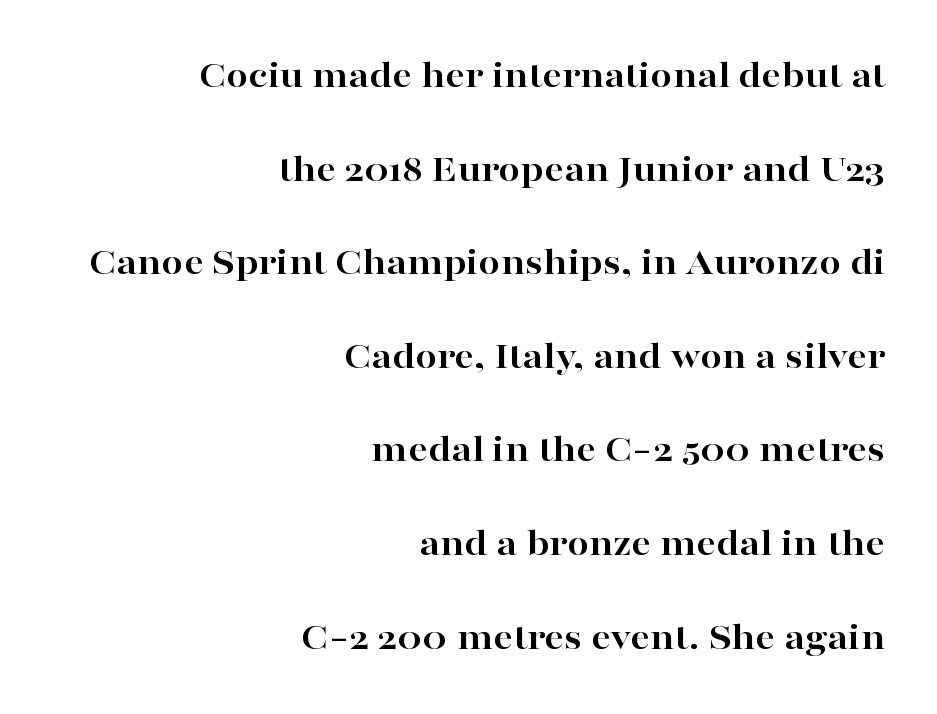
You could not count columns in this text — the font is proportionally spaced. Weight: bold. Inter-character spacing is left at the font's built-in metrics. Quick note: interline space is abundant. Ordinary non-slanted type is in use.
